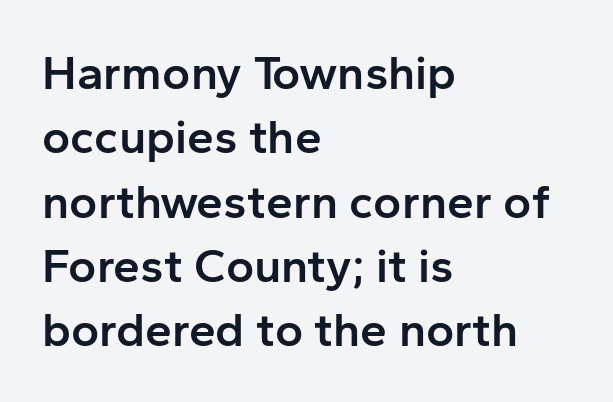
{"serif": "no", "italic": "no", "bold": "semi", "weight": "semibold", "width": "normal", "stroke_contrast": "low", "x_height": "medium", "monospaced": "no", "underline": "no", "align": "left", "line_spacing": "normal", "line_spacing_ratio": 1.34, "letter_spacing": "normal", "letter_spacing_em": 0.0, "glyph_px": 48}
